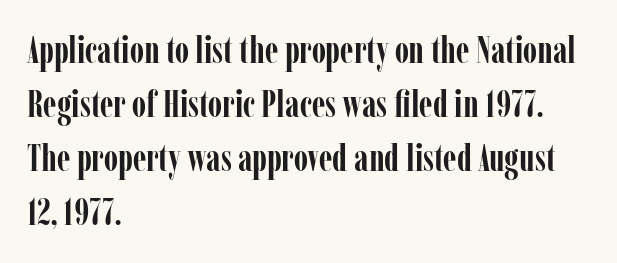
Q: Is the text bold? A: Yes.
Q: Is the text italic (slanted)? A: No, it is upright.
Q: Is the typeface a serif or a sans-serif typeface? A: Serif.
Q: Is the text underlined? A: No.
Q: How is the paragraph aligned? A: Left-aligned.
Q: Is the spacing between letters normal or unusually wide? A: Normal.
Q: Is the spacing between lines tight, normal or loose? A: Normal.
Q: Width (condensed, normal, or wide)? A: Condensed.
Q: Stroke contrast? A: Low.
Q: x-height? A: Medium.
Q: Monospaced? A: No.
